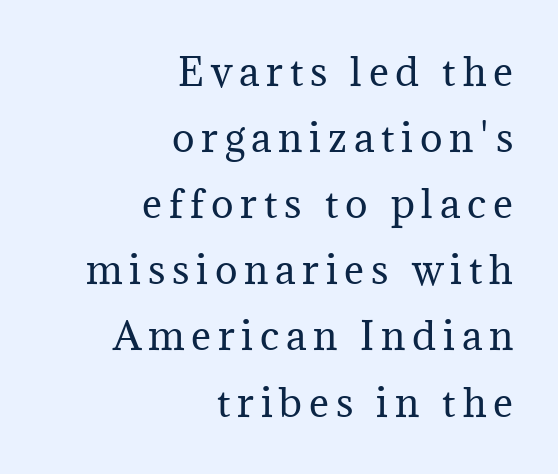
Q: Is the text bold? A: No.
Q: Is the text italic (slanted)? A: No, it is upright.
Q: Is the typeface a serif or a sans-serif typeface? A: Serif.
Q: Is the text underlined? A: No.
Q: How is the paragraph aligned? A: Right-aligned.
Q: Width (condensed, normal, or wide)? A: Normal.
Q: Stroke contrast? A: Medium.
Q: x-height? A: Medium.
Q: Monospaced? A: No.
